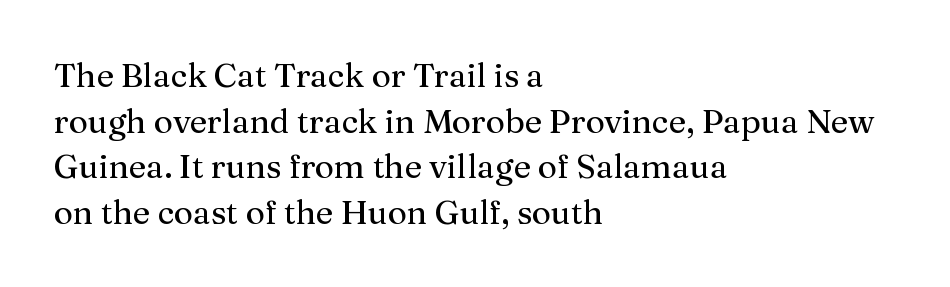
Q: Is the text italic (slanted)? A: No, it is upright.
Q: Is the typeface a serif or a sans-serif typeface? A: Serif.
Q: Is the text underlined? A: No.
Q: How is the paragraph aligned? A: Left-aligned.
Q: Is the spacing between letters normal or unusually wide? A: Normal.
Q: Is the spacing between lines tight, normal or loose? A: Normal.
Q: Width (condensed, normal, or wide)? A: Normal.
Q: Stroke contrast? A: Medium.
Q: x-height? A: Medium.
Q: Monospaced? A: No.
